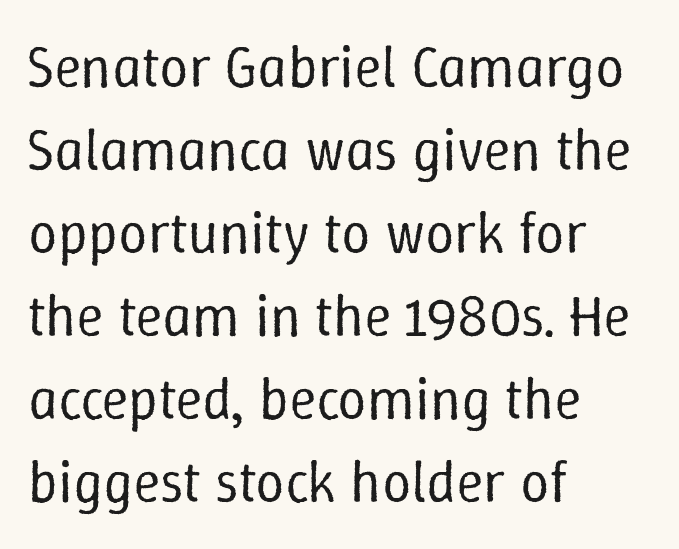
Q: Is the text bold? A: No.
Q: Is the text italic (slanted)? A: No, it is upright.
Q: Is the text underlined? A: No.
Q: How is the paragraph aligned? A: Left-aligned.
Q: Is the spacing between letters normal or unusually wide? A: Normal.
Q: Is the spacing between lines tight, normal or loose? A: Normal.
Q: Width (condensed, normal, or wide)? A: Normal.
Q: Stroke contrast? A: Low.
Q: x-height? A: Medium.
Q: Monospaced? A: No.
